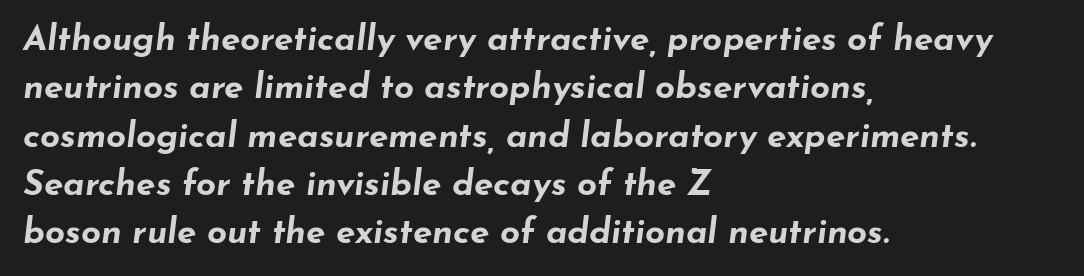
Strokes here are thick enough to call this a true bold. If you measured baseline to baseline, you'd find a middling distance. Yep, that's italic — everything's leaning. Nobody drew a line under any word here. The letters advance in unequal steps, a hallmark of proportional type. One-word summary of the alignment: left.
